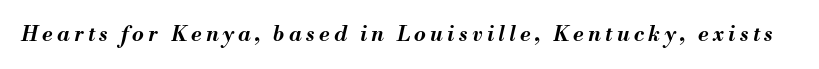
{"italic": "yes", "lean": "right", "slant_degrees": 13, "bold": "yes", "underline": "no", "letter_spacing": "wide", "letter_spacing_em": 0.21, "glyph_px": 21}
